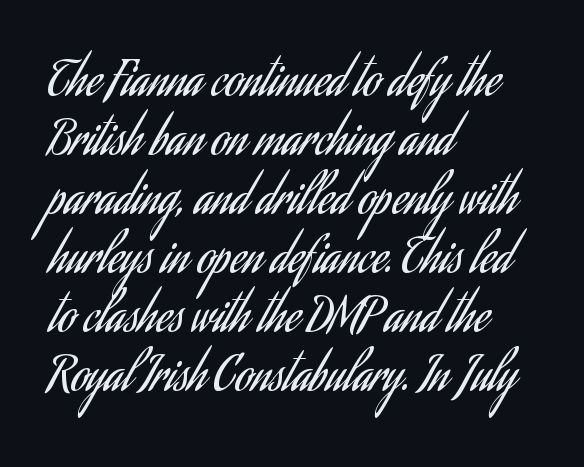
Q: Is the text bold? A: No.
Q: Is the text italic (slanted)? A: Yes.
Q: Is the typeface a serif or a sans-serif typeface? A: Sans-serif.
Q: Is the text underlined? A: No.
Q: How is the paragraph aligned? A: Left-aligned.
Q: Is the spacing between letters normal or unusually wide? A: Normal.
Q: Width (condensed, normal, or wide)? A: Condensed.
Q: Stroke contrast? A: Low.
Q: x-height? A: Small.
Q: Monospaced? A: No.
